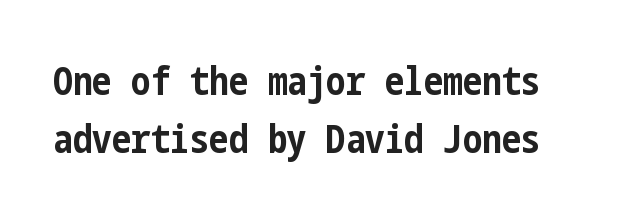
{"serif": "no", "italic": "no", "bold": "yes", "weight": "bold", "width": "condensed", "stroke_contrast": "low", "x_height": "medium", "underline": "no", "line_spacing": "normal", "line_spacing_ratio": 1.5, "letter_spacing": "normal", "letter_spacing_em": 0.0, "glyph_px": 39}
